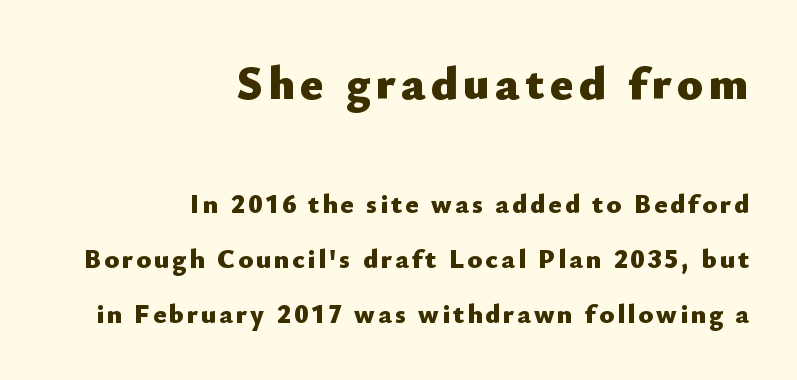
The image shows 48 px heavy sans-serif type, upright; set right-aligned, loose line spacing (2.04x), not underlined; the first (top) block is 1.78x larger; low stroke contrast and a small x-height.
